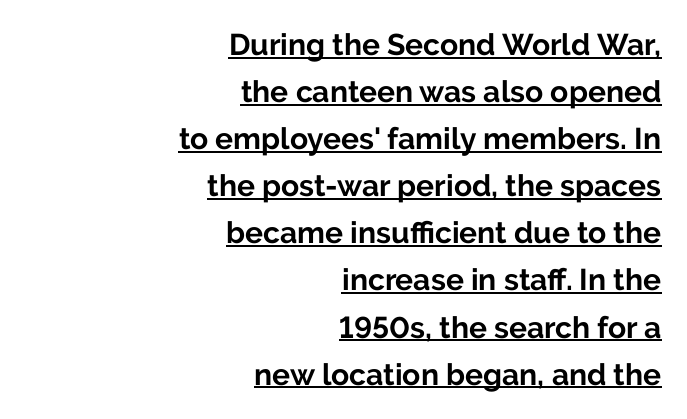
Note the varied advance widths — an 'i' is clearly narrower than an 'm'. The words here are underlined. Spacing between characters is what you'd get straight out of the box. All the whitespace from short lines collects on the left. Vertically, the passage feels balanced, rows spaced as you'd expect.
